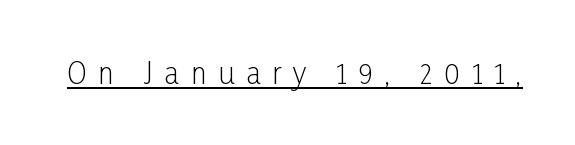
{"serif": "no", "italic": "no", "bold": "no", "weight": "light", "width": "condensed", "stroke_contrast": "low", "x_height": "medium", "monospaced": "no", "underline": "yes", "letter_spacing": "wide", "letter_spacing_em": 0.4, "glyph_px": 29}
